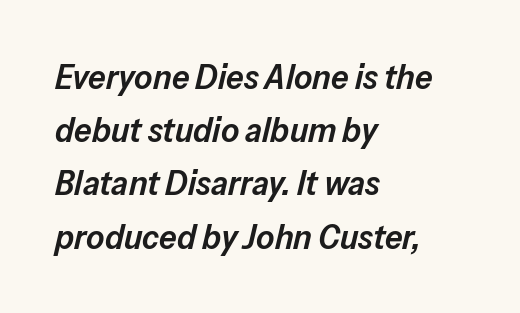
{"italic": "yes", "lean": "right", "slant_degrees": 13, "bold": "semi", "weight": "semibold", "width": "normal", "stroke_contrast": "low", "x_height": "medium", "monospaced": "no", "underline": "no", "align": "left", "line_spacing": "normal", "line_spacing_ratio": 1.52, "letter_spacing": "normal", "letter_spacing_em": 0.0, "glyph_px": 35}
